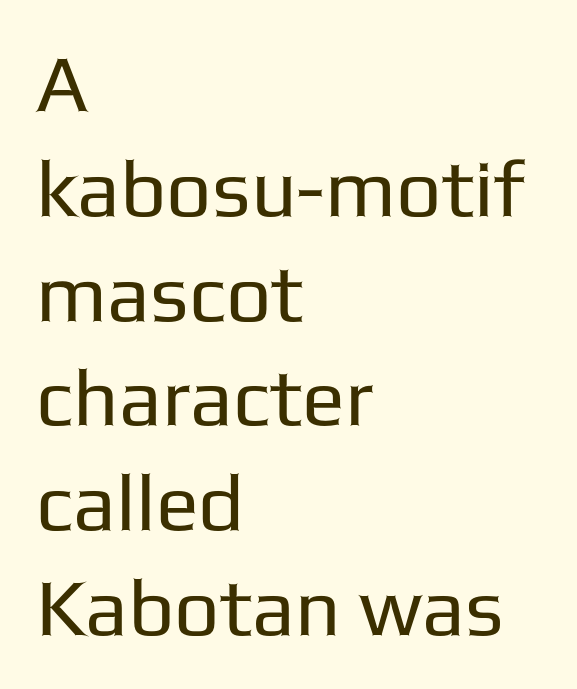
The image shows 80 px regular-weight sans-serif type, upright; set left-aligned, normal line spacing (1.31x), normal letter spacing, not underlined; low stroke contrast and a medium x-height.
